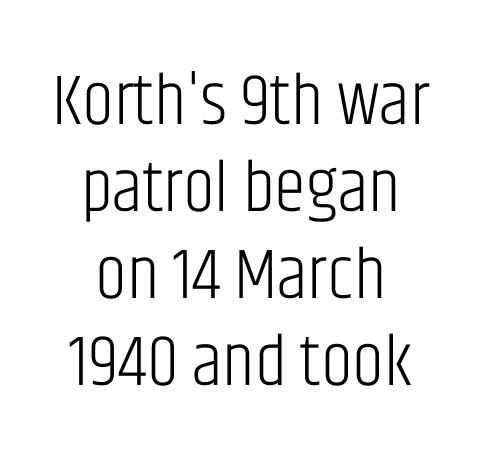
{"serif": "no", "italic": "no", "bold": "no", "weight": "light", "width": "condensed", "stroke_contrast": "low", "x_height": "large", "monospaced": "no", "underline": "no", "align": "center", "line_spacing_ratio": 1.21, "letter_spacing": "normal", "letter_spacing_em": 0.0, "glyph_px": 72}
